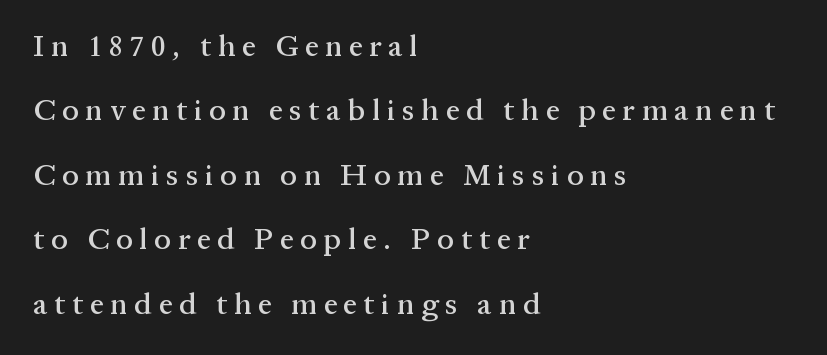
Caption: multi-line text, flush left, ragged right. A typesetter would mark this as roman, not italic. Observe the serifs anchoring each vertical stroke in this sample. The tracking jumps out immediately: characters are airy and widely separated. Plain, unruled lines of type. The leading is generous, giving the passage an open texture.
